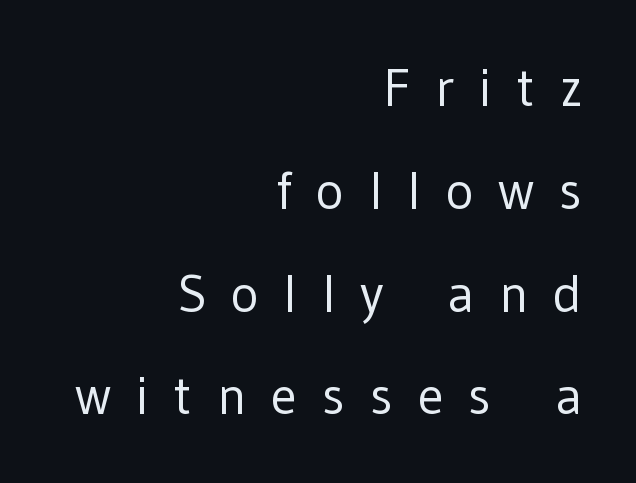
Q: Is the text bold? A: No.
Q: Is the text italic (slanted)? A: No, it is upright.
Q: Is the typeface a serif or a sans-serif typeface? A: Sans-serif.
Q: Is the text underlined? A: No.
Q: How is the paragraph aligned? A: Right-aligned.
Q: Is the spacing between letters normal or unusually wide? A: Unusually wide.
Q: Is the spacing between lines tight, normal or loose? A: Loose.
Q: Width (condensed, normal, or wide)? A: Normal.
Q: Stroke contrast? A: Low.
Q: x-height? A: Medium.
Q: Monospaced? A: No.
